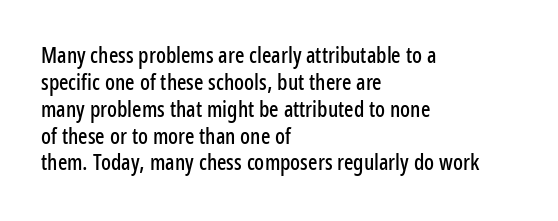
{"italic": "no", "underline": "no", "align": "left", "line_spacing_ratio": 1.22, "letter_spacing": "normal", "letter_spacing_em": 0.0, "glyph_px": 22}
